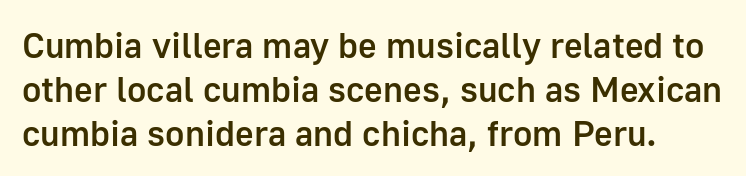
{"serif": "no", "italic": "no", "bold": "semi", "weight": "semibold", "width": "normal", "stroke_contrast": "low", "x_height": "medium", "monospaced": "no", "underline": "no", "line_spacing_ratio": 1.22, "letter_spacing": "normal", "letter_spacing_em": 0.0, "glyph_px": 36}
